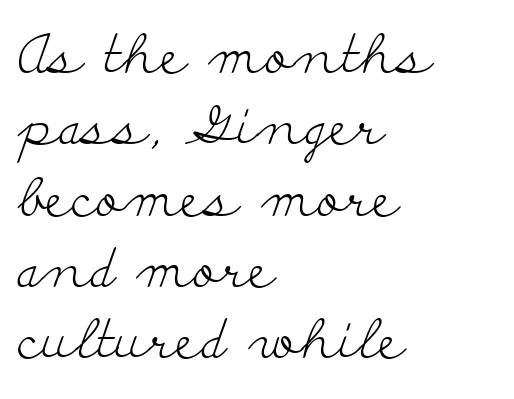
Q: Is the text bold? A: No.
Q: Is the text italic (slanted)? A: Yes.
Q: Is the typeface a serif or a sans-serif typeface? A: Serif.
Q: Is the text underlined? A: No.
Q: How is the paragraph aligned? A: Left-aligned.
Q: Is the spacing between letters normal or unusually wide? A: Normal.
Q: Is the spacing between lines tight, normal or loose? A: Normal.
Q: Width (condensed, normal, or wide)? A: Wide.
Q: Stroke contrast? A: Low.
Q: x-height? A: Small.
Q: Monospaced? A: No.
